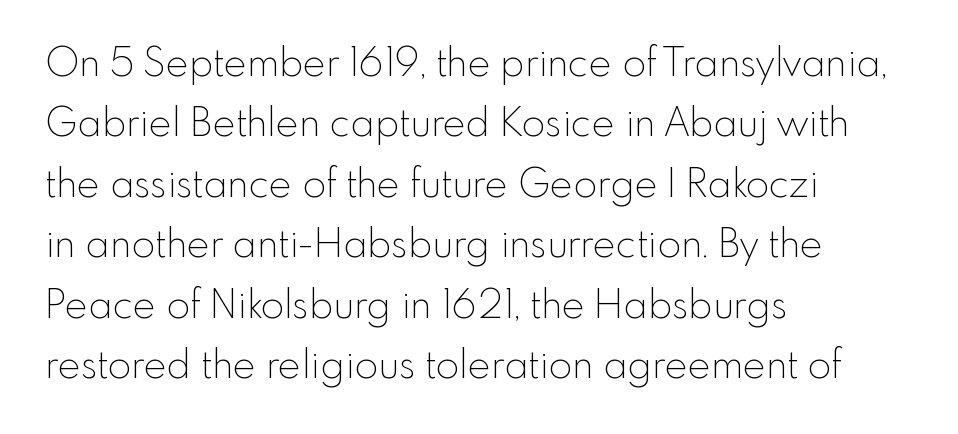
Stems and bowls with no extra thickness — not bold. Successive baselines arrive at the customary interval. There is no visible air inserted between adjacent glyphs. Do the characters align in a grid? No, the font is proportional. Note: no serifs on the glyphs. Designer's note — italics off, roman on.
